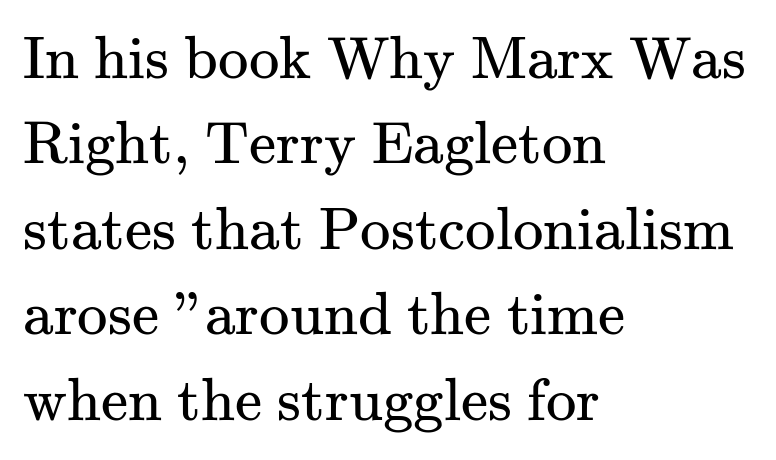
Q: Is the text bold? A: No.
Q: Is the text italic (slanted)? A: No, it is upright.
Q: Is the typeface a serif or a sans-serif typeface? A: Serif.
Q: Is the text underlined? A: No.
Q: How is the paragraph aligned? A: Left-aligned.
Q: Is the spacing between letters normal or unusually wide? A: Normal.
Q: Is the spacing between lines tight, normal or loose? A: Normal.
Q: Width (condensed, normal, or wide)? A: Normal.
Q: Stroke contrast? A: Medium.
Q: x-height? A: Small.
Q: Monospaced? A: No.
